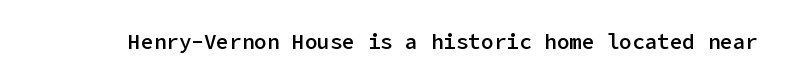
The image shows 21 px text type, upright; set normal letter spacing, not underlined.
